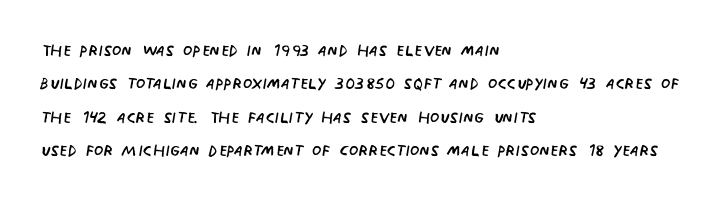
The image shows 22 px text type; set left-aligned, normal line spacing (1.52x), normal letter spacing, not underlined.
